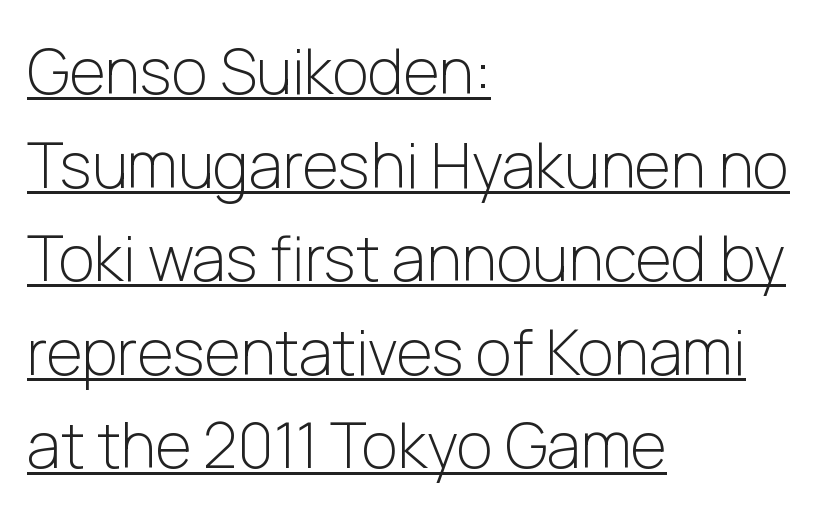
The image shows 62 px light sans-serif type, upright; set left-aligned, normal line spacing (1.51x), normal letter spacing, underlined; low stroke contrast and a medium x-height.
